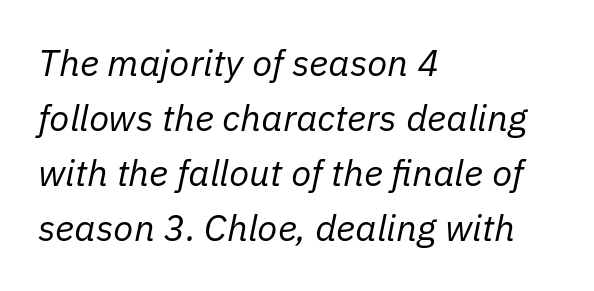
Teacher's note: observe the even left margin — that is flush-left alignment. Is this a heavy cut? Hardly; it is regular or lighter. Italic? Definitely — the glyphs are oblique. This rendering features lettering with no underline. Glyph-to-glyph distance matches everyday printed text. Horizontal bands of white between lines are of average thickness.
